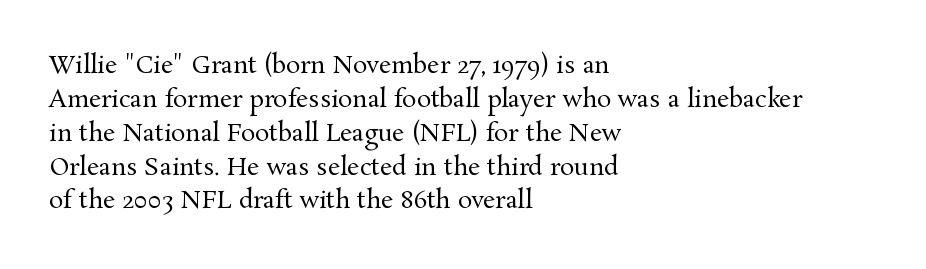
Q: Is the text bold? A: No.
Q: Is the text italic (slanted)? A: No, it is upright.
Q: Is the text underlined? A: No.
Q: How is the paragraph aligned? A: Left-aligned.
Q: Is the spacing between letters normal or unusually wide? A: Normal.
Q: Is the spacing between lines tight, normal or loose? A: Normal.
